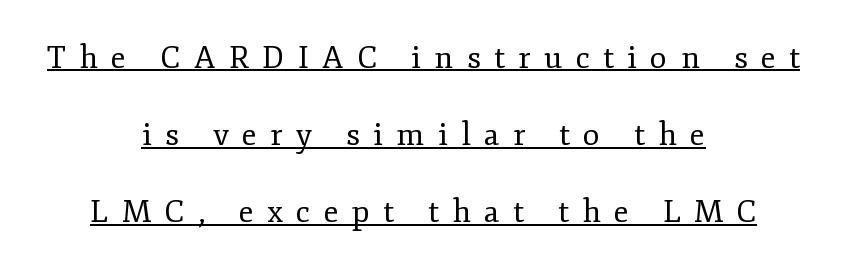
Q: Is the text bold? A: No.
Q: Is the text italic (slanted)? A: No, it is upright.
Q: Is the typeface a serif or a sans-serif typeface? A: Serif.
Q: Is the text underlined? A: Yes.
Q: How is the paragraph aligned? A: Centered.
Q: Is the spacing between letters normal or unusually wide? A: Unusually wide.
Q: Is the spacing between lines tight, normal or loose? A: Loose.
Q: Width (condensed, normal, or wide)? A: Normal.
Q: Stroke contrast? A: Low.
Q: x-height? A: Small.
Q: Monospaced? A: No.
